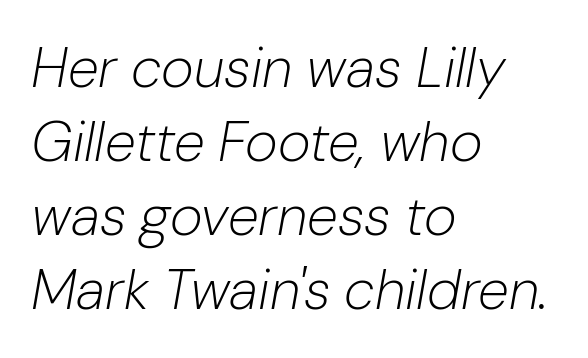
Q: Is the text bold? A: No.
Q: Is the text italic (slanted)? A: Yes, it leans right by about 10 degrees.
Q: Is the text underlined? A: No.
Q: How is the paragraph aligned? A: Left-aligned.
Q: Is the spacing between letters normal or unusually wide? A: Normal.
Q: Is the spacing between lines tight, normal or loose? A: Normal.
Q: Width (condensed, normal, or wide)? A: Normal.
Q: Stroke contrast? A: Low.
Q: x-height? A: Medium.
Q: Monospaced? A: No.
